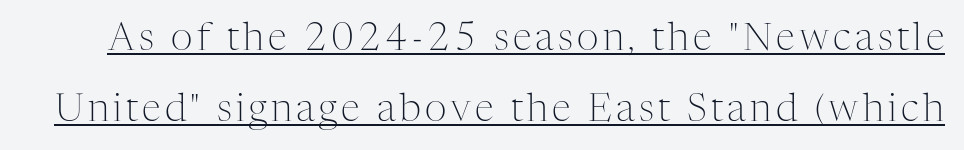
{"serif": "yes", "italic": "no", "bold": "no", "weight": "light", "width": "normal", "stroke_contrast": "medium", "x_height": "medium", "monospaced": "no", "underline": "yes", "line_spacing_ratio": 1.86, "glyph_px": 38}
